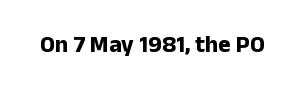
{"italic": "no", "bold": "yes", "underline": "no", "letter_spacing": "normal", "letter_spacing_em": 0.0, "glyph_px": 24}
